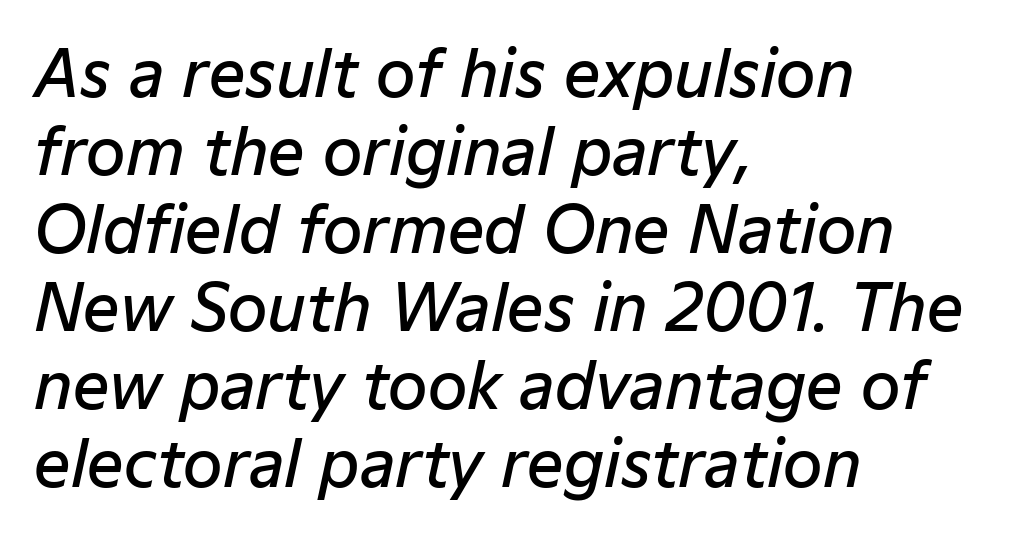
The image shows 64 px semibold type, italic (leaning right); set left-aligned, line spacing 1.22x, normal letter spacing, not underlined; low stroke contrast and a medium x-height.
